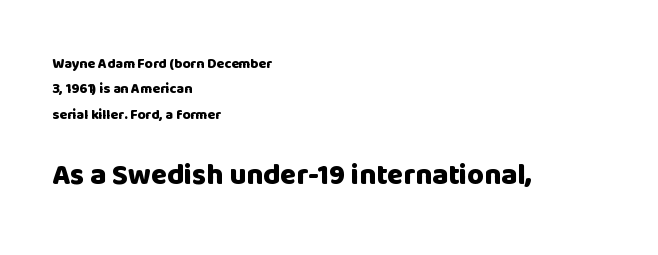
The image shows 29 px heavy sans-serif type, upright; set left-aligned, line spacing 1.82x, normal letter spacing, not underlined; the second (bottom) block is 2.07x larger; low stroke contrast and a large x-height.
